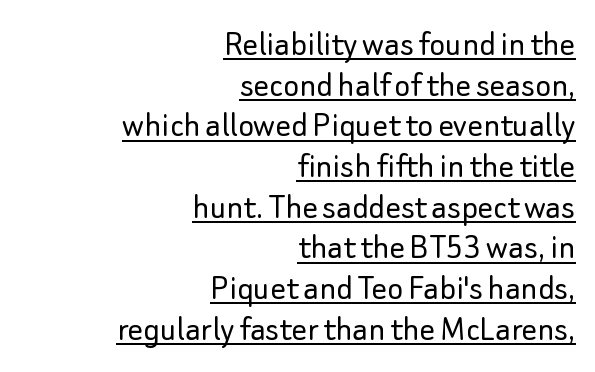
Q: Is the text bold? A: No.
Q: Is the text italic (slanted)? A: No, it is upright.
Q: Is the typeface a serif or a sans-serif typeface? A: Sans-serif.
Q: Is the text underlined? A: Yes.
Q: How is the paragraph aligned? A: Right-aligned.
Q: Is the spacing between letters normal or unusually wide? A: Normal.
Q: Is the spacing between lines tight, normal or loose? A: Tight.
Q: Width (condensed, normal, or wide)? A: Normal.
Q: Stroke contrast? A: Low.
Q: x-height? A: Small.
Q: Monospaced? A: No.
